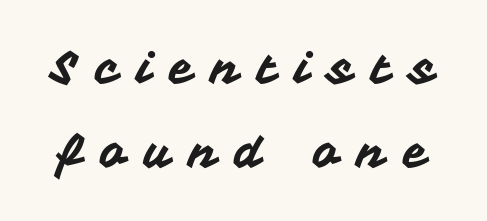
The letters advance in unequal steps, a hallmark of proportional type. No word sits above an underline. Classification — sans serif. A typesetter would call this heavily tracked-out type.
